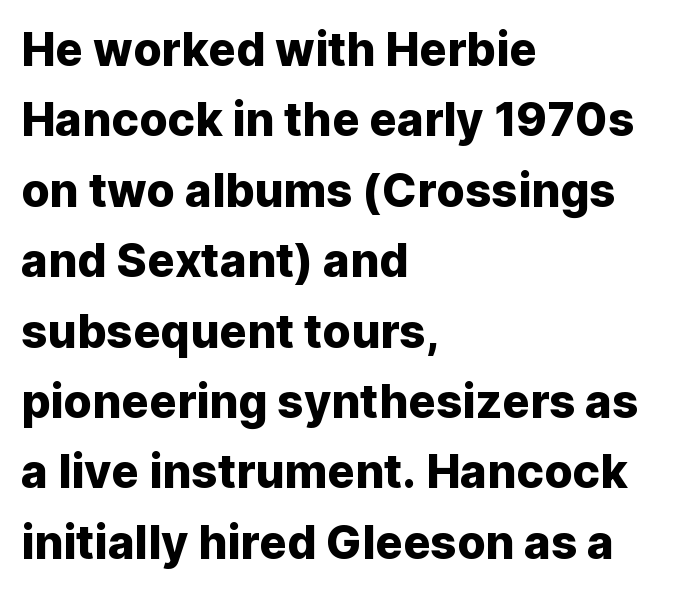
In terms of posture, this sample is upright. The passage shown stacks its lines at a standard gap. There is no visible air inserted between adjacent glyphs. Varying glyph widths throughout — classic text-font behaviour.
